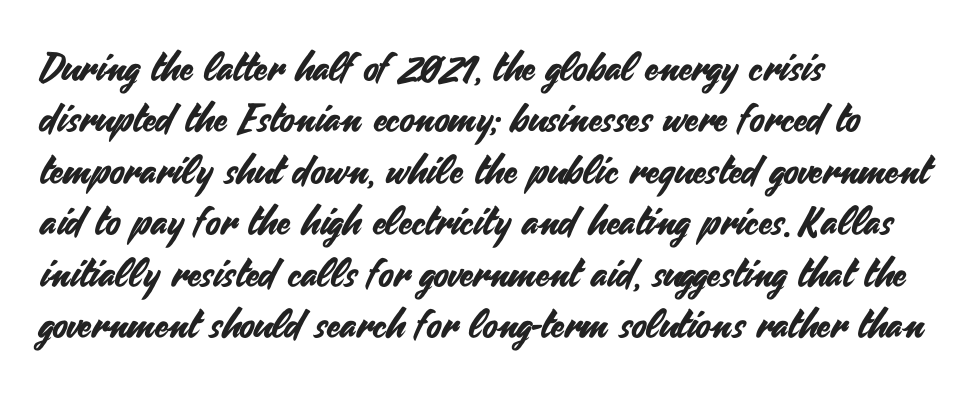
{"serif": "no", "width": "normal", "stroke_contrast": "medium", "x_height": "small", "monospaced": "no", "underline": "no", "align": "left", "line_spacing": "normal", "line_spacing_ratio": 1.32, "letter_spacing": "normal", "letter_spacing_em": 0.0, "glyph_px": 39}
